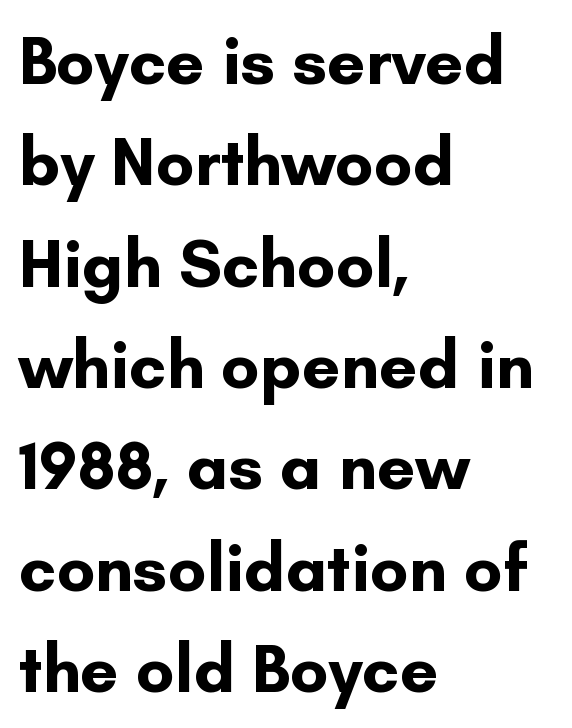
{"serif": "no", "italic": "no", "bold": "yes", "weight": "bold", "width": "normal", "stroke_contrast": "low", "x_height": "small", "monospaced": "no", "underline": "no", "align": "left", "line_spacing": "normal", "line_spacing_ratio": 1.49, "letter_spacing": "normal", "letter_spacing_em": 0.0, "glyph_px": 68}
